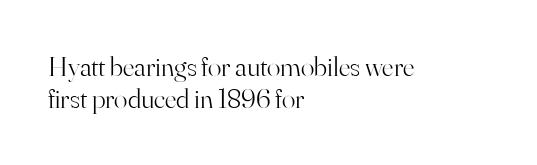
Q: Is the text bold? A: No.
Q: Is the text italic (slanted)? A: No, it is upright.
Q: Is the typeface a serif or a sans-serif typeface? A: Serif.
Q: Is the text underlined? A: No.
Q: How is the paragraph aligned? A: Left-aligned.
Q: Is the spacing between letters normal or unusually wide? A: Normal.
Q: Is the spacing between lines tight, normal or loose? A: Tight.
Q: Width (condensed, normal, or wide)? A: Normal.
Q: Stroke contrast? A: High.
Q: x-height? A: Small.
Q: Monospaced? A: No.
